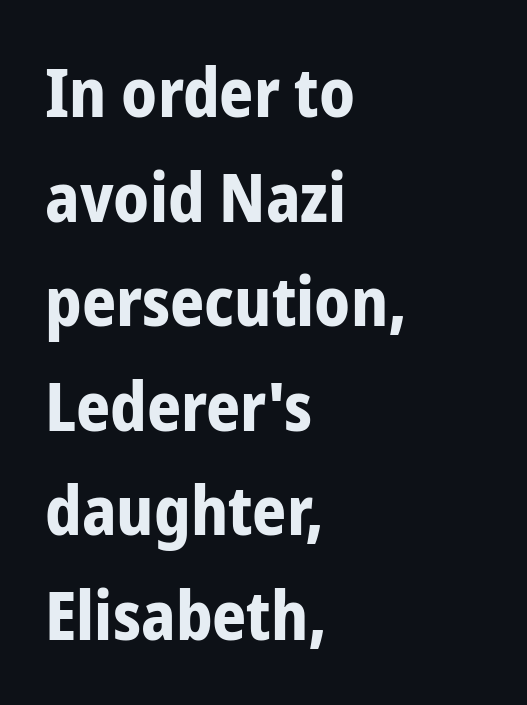
The image shows 67 px bold, condensed sans-serif type, upright; set left-aligned, normal line spacing (1.56x), normal letter spacing, not underlined; low stroke contrast and a medium x-height.
